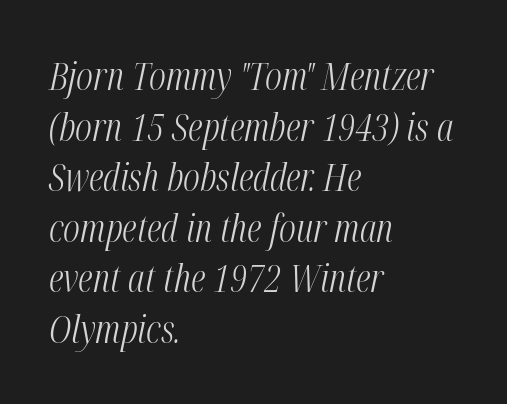
Q: Is the text bold? A: No.
Q: Is the text italic (slanted)? A: Yes, it leans right by about 12 degrees.
Q: Is the text underlined? A: No.
Q: How is the paragraph aligned? A: Left-aligned.
Q: Is the spacing between letters normal or unusually wide? A: Normal.
Q: Is the spacing between lines tight, normal or loose? A: Normal.
Q: Width (condensed, normal, or wide)? A: Condensed.
Q: Stroke contrast? A: Medium.
Q: x-height? A: Medium.
Q: Monospaced? A: No.
